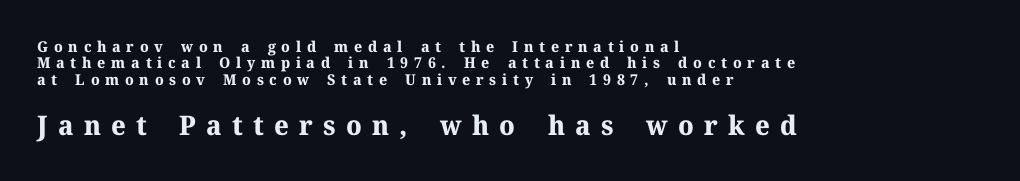
Q: Is the text bold? A: Yes.
Q: Is the text italic (slanted)? A: No, it is upright.
Q: Is the text underlined? A: No.
Q: How is the paragraph aligned? A: Left-aligned.
Q: Is the spacing between letters normal or unusually wide? A: Unusually wide.
Q: Is the spacing between lines tight, normal or loose? A: Tight.
Q: Which block of text is set in a larger size, the first (top) or the second (bottom)? A: The second (bottom) one.
